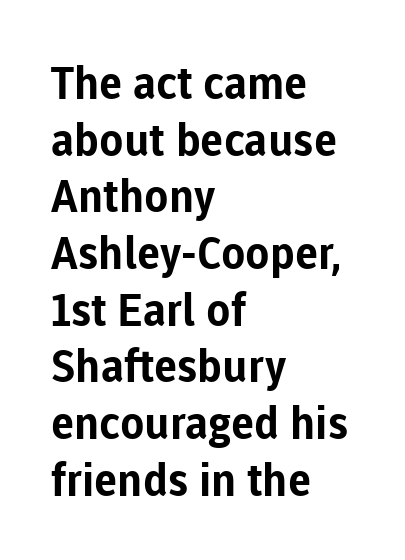
Q: Is the text bold? A: Yes.
Q: Is the text italic (slanted)? A: No, it is upright.
Q: Is the typeface a serif or a sans-serif typeface? A: Sans-serif.
Q: Is the text underlined? A: No.
Q: How is the paragraph aligned? A: Left-aligned.
Q: Is the spacing between letters normal or unusually wide? A: Normal.
Q: Is the spacing between lines tight, normal or loose? A: Normal.
Q: Width (condensed, normal, or wide)? A: Normal.
Q: Stroke contrast? A: Low.
Q: x-height? A: Medium.
Q: Monospaced? A: No.
